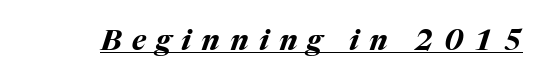
The image shows 29 px bold type, italic (leaning right); set unusually wide letter spacing (+0.35 em), underlined; medium stroke contrast and a medium x-height.
